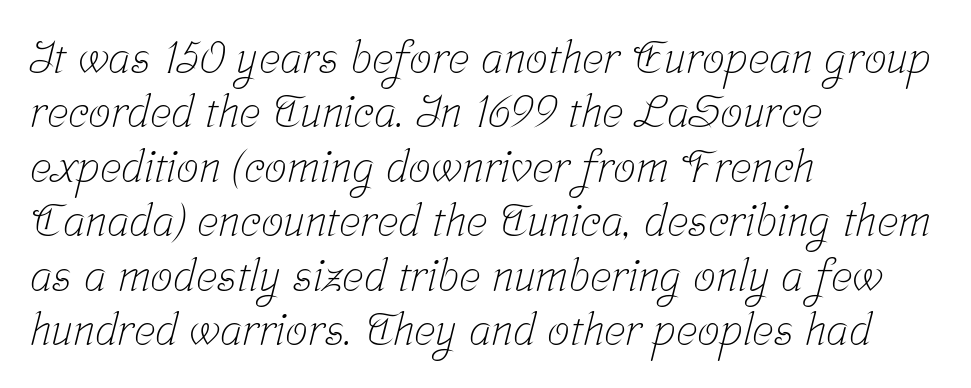
Classification — serif. Heaviness? Minimal to ordinary, like unemphasized prose. The glyphs are unaccompanied by any horizontal stroke below them. Caption: standard tracking, unaltered. Varying glyph widths throughout — classic text-font behaviour. The paragraph shown leans on its left margin.
